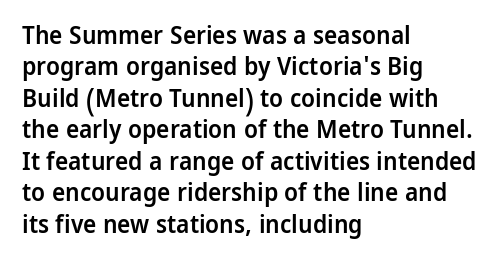
Has an underline been added? It has not. Nobody touched the tracking dial on this one. The rendering uses a semibold face; strokes are thickened but not to full bold. Style check: upright. Normally led — the rows are evenly, conventionally spaced.
